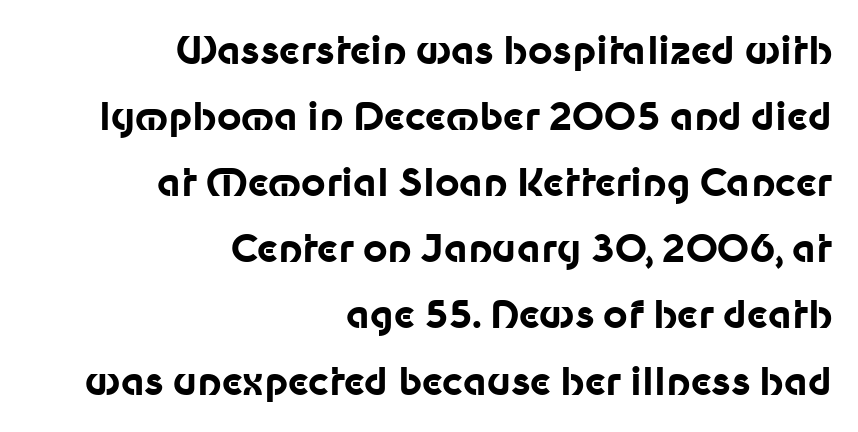
A clean baseline with only descenders dipping below it. Typeset ragged left — the right edge is the straight one. Inter-character spacing is left at the font's built-in metrics. A typesetter would call this proportional, since set widths differ per character. Examine the stroke ends and you'll find no serifs.
